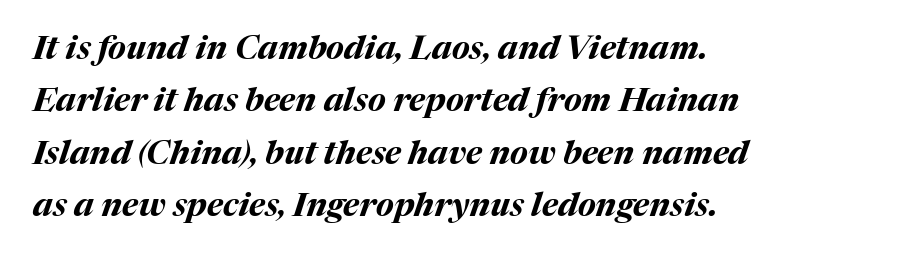
Visually the block forms a straight wall on the left and a jagged coastline on the right. Compared with typical paragraphs, the rows here are spaced about the same. The axis of the letterforms is tilted away from vertical. In terms of letterspacing, this is plain default setting. The sample has been set heavy, in full bold. The passage shown is not underscored anywhere.
